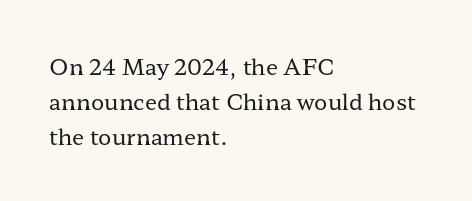
Q: Is the text bold? A: No.
Q: Is the text italic (slanted)? A: No, it is upright.
Q: Is the text underlined? A: No.
Q: How is the paragraph aligned? A: Left-aligned.
Q: Is the spacing between letters normal or unusually wide? A: Normal.
Q: Is the spacing between lines tight, normal or loose? A: Normal.
